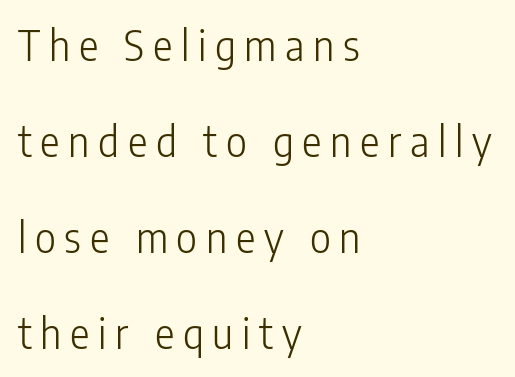
Q: Is the text bold? A: No.
Q: Is the text italic (slanted)? A: No, it is upright.
Q: Is the typeface a serif or a sans-serif typeface? A: Sans-serif.
Q: Is the text underlined? A: No.
Q: How is the paragraph aligned? A: Left-aligned.
Q: Is the spacing between letters normal or unusually wide? A: Unusually wide.
Q: Is the spacing between lines tight, normal or loose? A: Loose.
Q: Width (condensed, normal, or wide)? A: Condensed.
Q: Stroke contrast? A: Low.
Q: x-height? A: Medium.
Q: Monospaced? A: No.
